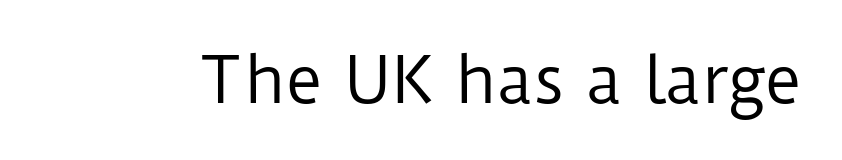
The passage shown is not bold in any degree. Honestly, the letter spacing is just normal — you wouldn't notice it. The characters display no serif detailing; their extremities are plain. Note the varied advance widths — an 'i' is clearly narrower than an 'm'. Letters rest on an invisible, unmarked baseline.
